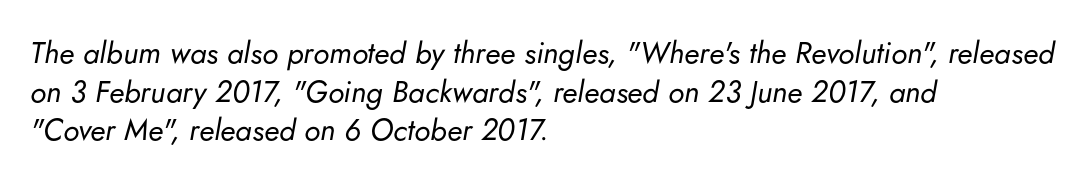
Horizontal bands of white between lines are of average thickness. This sample has the flowing, uneven cadence of proportional lettering. Caption: face not bold, strokes unweighted. Quick note: underline off.
